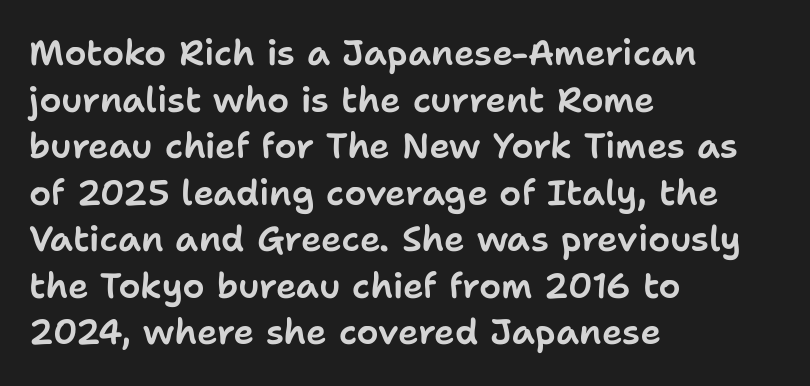
{"serif": "no", "italic": "no", "width": "normal", "stroke_contrast": "low", "x_height": "medium", "monospaced": "no", "underline": "no", "align": "left", "line_spacing": "normal", "line_spacing_ratio": 1.33, "letter_spacing": "normal", "letter_spacing_em": 0.0, "glyph_px": 35}
